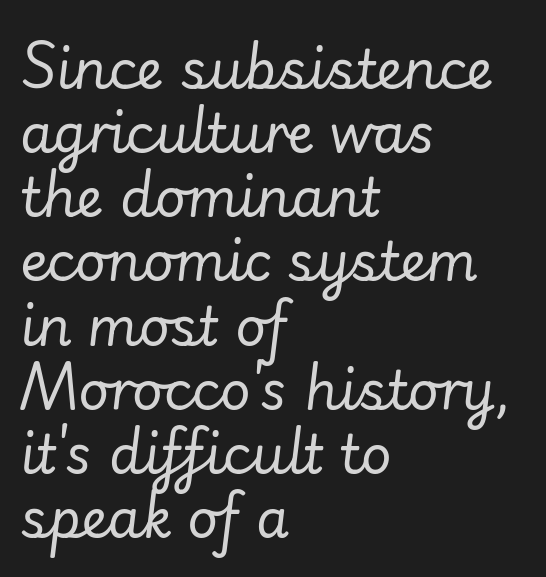
Q: Is the text bold? A: No.
Q: Is the text italic (slanted)? A: Yes, it leans right by about 7 degrees.
Q: Is the text underlined? A: No.
Q: How is the paragraph aligned? A: Left-aligned.
Q: Is the spacing between letters normal or unusually wide? A: Normal.
Q: Width (condensed, normal, or wide)? A: Normal.
Q: Stroke contrast? A: Low.
Q: x-height? A: Small.
Q: Monospaced? A: No.
